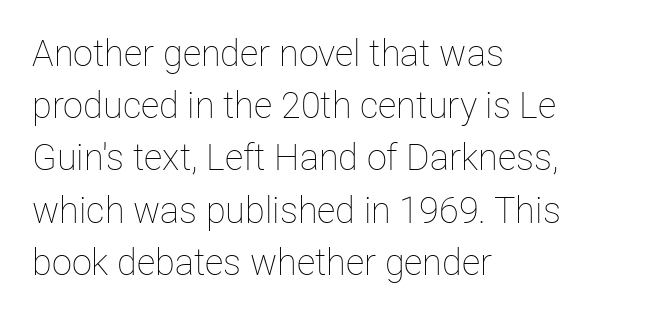
The image shows 36 px thin type, upright; set left-aligned, normal line spacing (1.45x), normal letter spacing, not underlined; low stroke contrast and a medium x-height.
